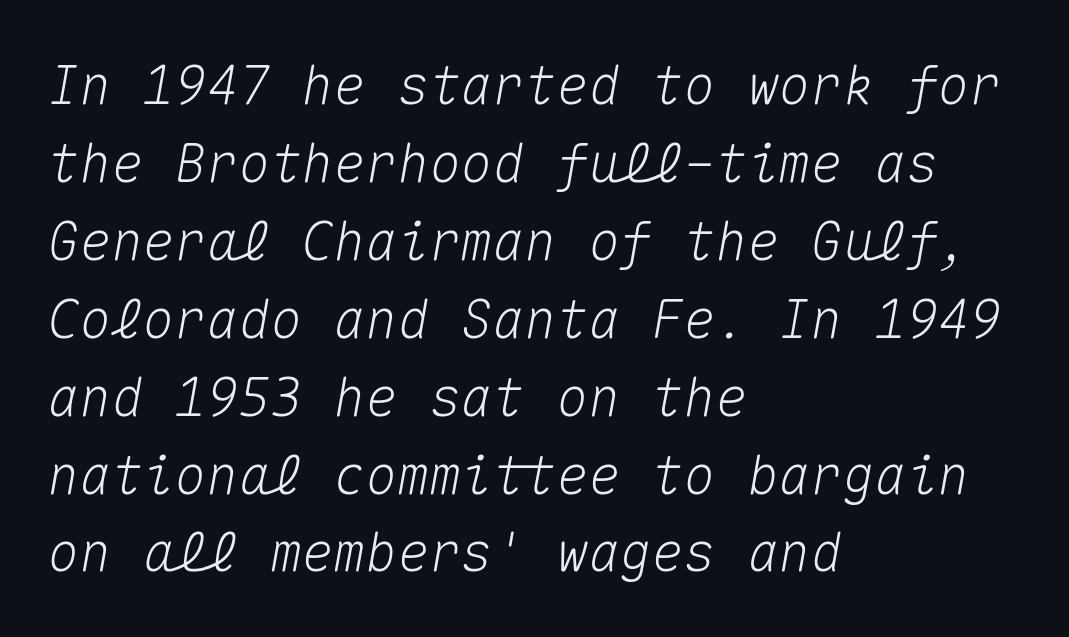
The image shows 53 px text type, italic (leaning right), monospaced; set left-aligned, normal line spacing (1.47x), normal letter spacing, not underlined; medium stroke contrast and a medium x-height.
